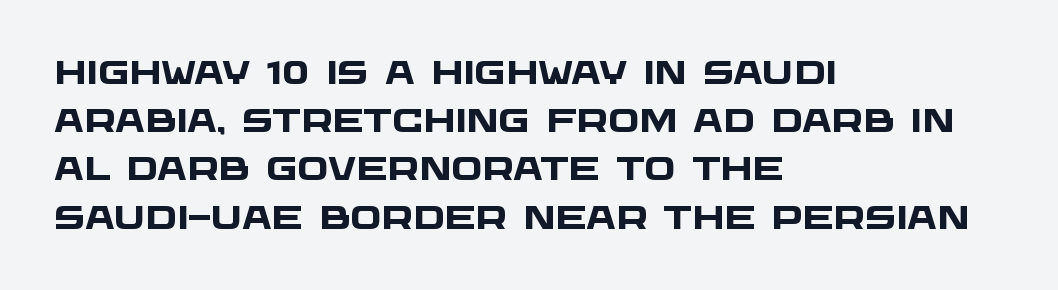
The image shows 33 px heavy, wide sans-serif type; set left-aligned, normal line spacing (1.46x), normal letter spacing, not underlined; low stroke contrast and a large x-height.
